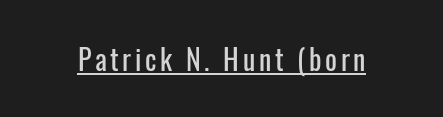
Varying glyph widths throughout — classic text-font behaviour. The lettering holds an erect, upright posture throughout. Does a line run under the words? Yes, clearly. Does the type have serifs? No, each stem ends abruptly.
